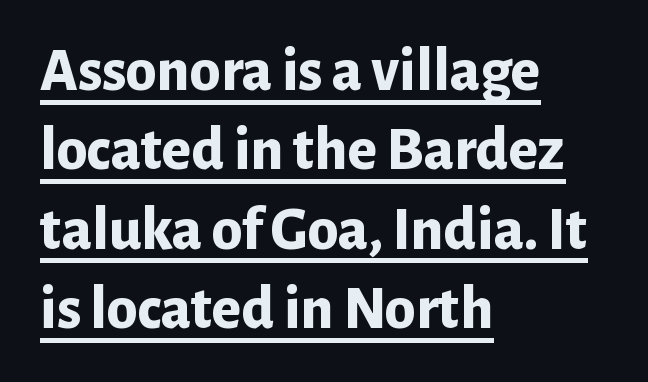
The rendering uses a moderate line-height, typical for paragraphs. Emphasis by weight is at full strength: bold. The typesetter has applied underlining to the passage shown. A typesetter would mark this as roman, not italic. Nobody touched the tracking dial on this one. The ragged edge is on the right, which tells us the setting is flush left.
